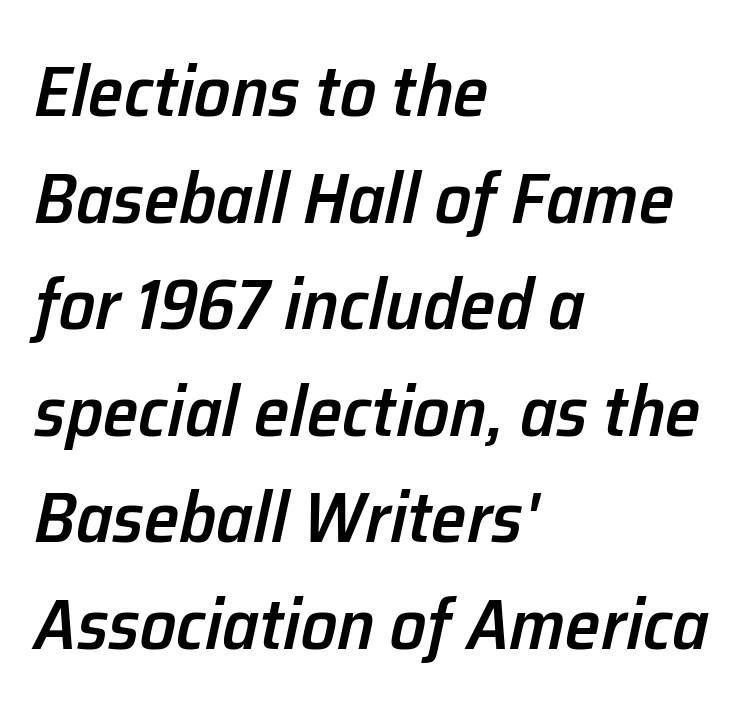
Q: Is the text bold? A: Semi-bold.
Q: Is the text italic (slanted)? A: Yes, it leans right by about 12 degrees.
Q: Is the text underlined? A: No.
Q: How is the paragraph aligned? A: Left-aligned.
Q: Is the spacing between letters normal or unusually wide? A: Normal.
Q: Is the spacing between lines tight, normal or loose? A: Normal.
Q: Width (condensed, normal, or wide)? A: Normal.
Q: Stroke contrast? A: Low.
Q: x-height? A: Medium.
Q: Monospaced? A: No.
